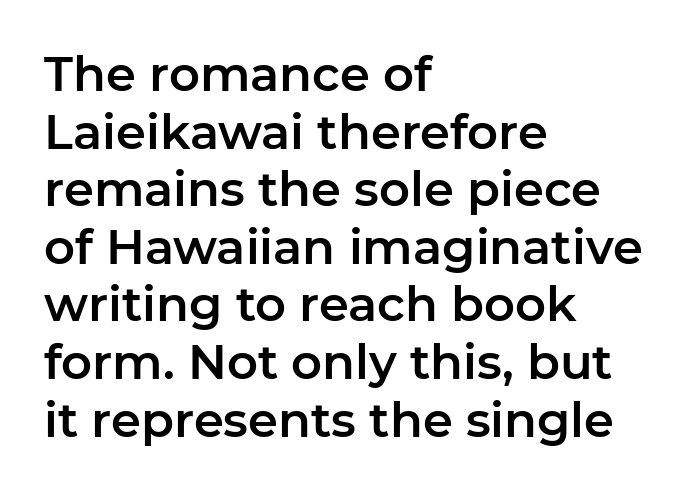
Stroke terminals: plain, sans-serif. This sample has the flowing, uneven cadence of proportional lettering. This is the regular roman posture of the typeface. How are the letters spaced? Ordinarily, with no added tracking.
